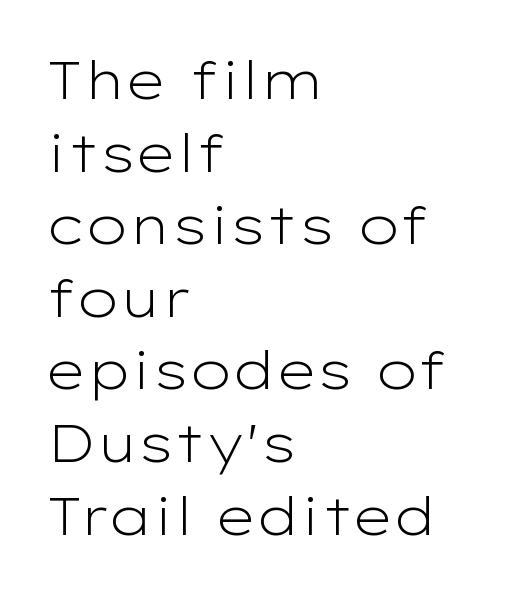
Q: Is the text bold? A: No.
Q: Is the text italic (slanted)? A: No, it is upright.
Q: Is the typeface a serif or a sans-serif typeface? A: Sans-serif.
Q: Is the text underlined? A: No.
Q: How is the paragraph aligned? A: Left-aligned.
Q: Is the spacing between letters normal or unusually wide? A: Normal.
Q: Is the spacing between lines tight, normal or loose? A: Normal.
Q: Width (condensed, normal, or wide)? A: Wide.
Q: Stroke contrast? A: Low.
Q: x-height? A: Medium.
Q: Monospaced? A: No.
